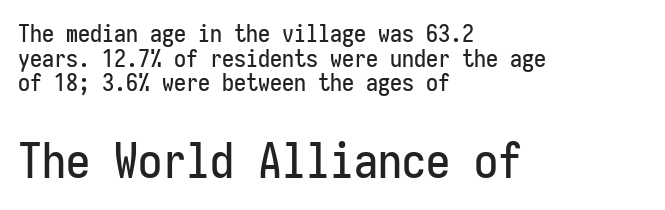
{"serif": "no", "italic": "no", "width": "condensed", "stroke_contrast": "low", "x_height": "medium", "monospaced": "yes", "underline": "no", "align": "left", "line_spacing": "tight", "line_spacing_ratio": 1.03, "letter_spacing": "normal", "letter_spacing_em": 0.0, "larger_block": "second", "size_ratio": 2.0, "glyph_px": 48}
